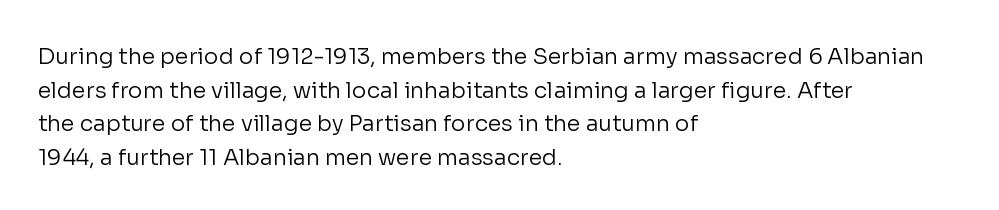
{"italic": "no", "bold": "no", "underline": "no", "align": "left", "line_spacing": "normal", "line_spacing_ratio": 1.53, "letter_spacing": "normal", "letter_spacing_em": 0.0, "glyph_px": 22}
